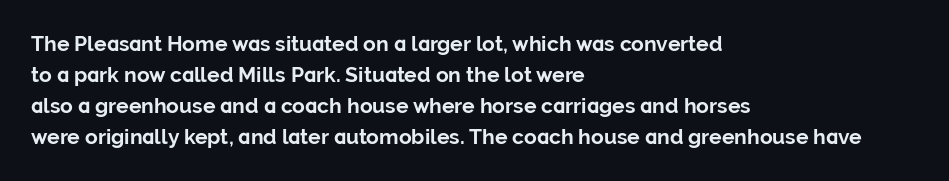
{"italic": "no", "bold": "yes", "underline": "no", "align": "left", "line_spacing": "normal", "line_spacing_ratio": 1.48, "letter_spacing": "normal", "letter_spacing_em": 0.0, "glyph_px": 21}
